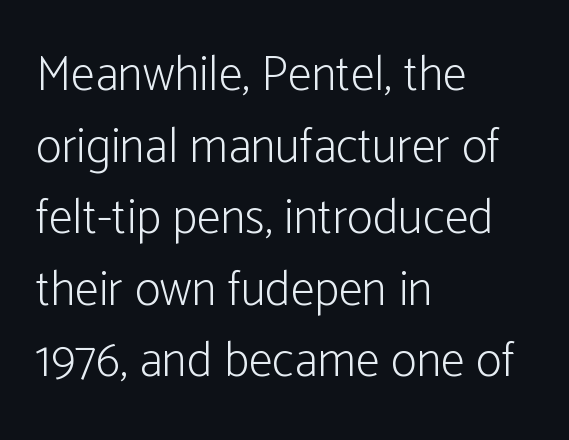
{"serif": "no", "italic": "no", "bold": "no", "weight": "light", "width": "condensed", "stroke_contrast": "low", "x_height": "medium", "monospaced": "no", "underline": "no", "align": "left", "line_spacing": "normal", "line_spacing_ratio": 1.46, "letter_spacing": "normal", "letter_spacing_em": 0.0, "glyph_px": 49}
